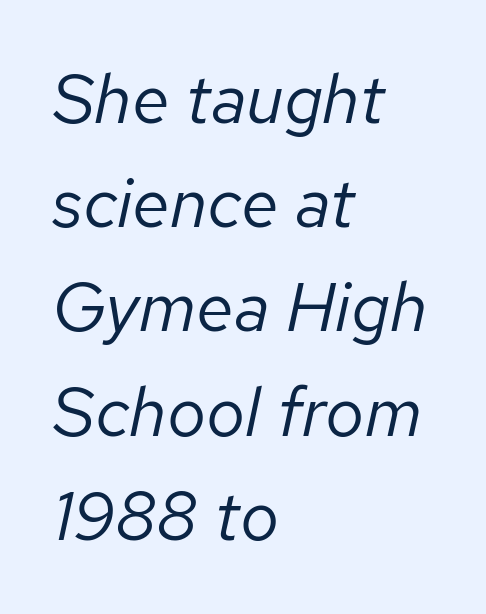
The image shows 69 px regular-weight type, italic (leaning right); set left-aligned, normal line spacing (1.51x), normal letter spacing, not underlined; low stroke contrast and a medium x-height.
